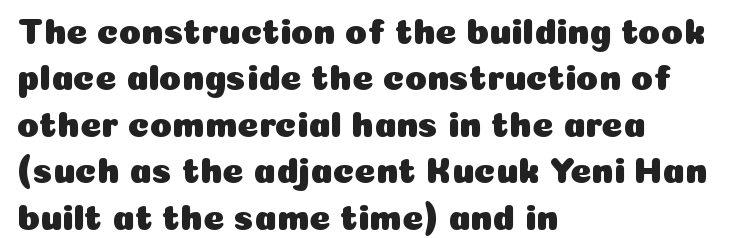
Q: Is the text italic (slanted)? A: No, it is upright.
Q: Is the typeface a serif or a sans-serif typeface? A: Sans-serif.
Q: Is the text underlined? A: No.
Q: How is the paragraph aligned? A: Left-aligned.
Q: Is the spacing between letters normal or unusually wide? A: Normal.
Q: Is the spacing between lines tight, normal or loose? A: Normal.
Q: Width (condensed, normal, or wide)? A: Normal.
Q: Stroke contrast? A: Low.
Q: x-height? A: Medium.
Q: Monospaced? A: No.
